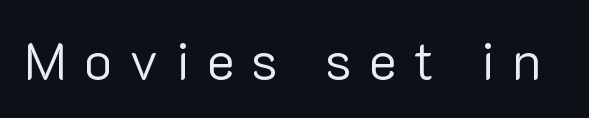
{"serif": "no", "italic": "no", "bold": "no", "weight": "regular", "width": "normal", "stroke_contrast": "low", "x_height": "medium", "monospaced": "no", "underline": "no", "letter_spacing": "wide", "letter_spacing_em": 0.32, "glyph_px": 53}
